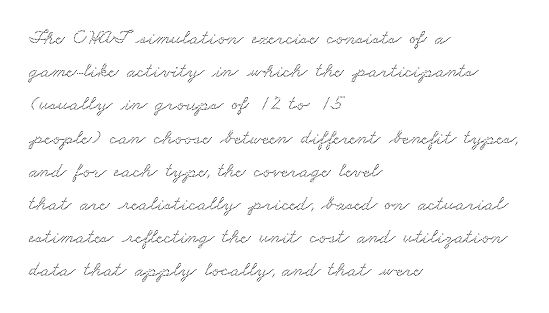
The image shows 21 px text type; set left-aligned, normal line spacing (1.58x), normal letter spacing, not underlined.
